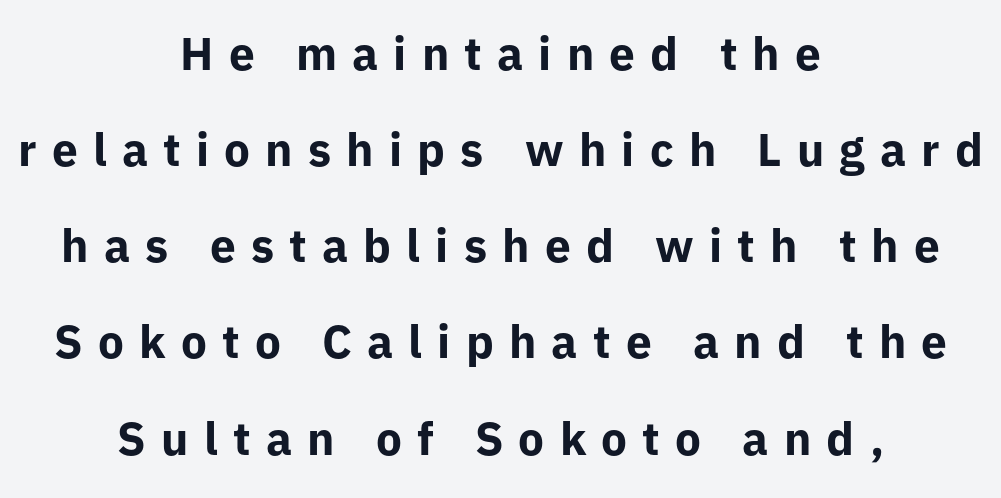
The line-height multiplier appears high, well above default. Is the block centered? Yes — each line is placed symmetrically about the middle. The letters stand upright; this is a roman face. Each word looks stretched out because of the extra space between its letters. The space beneath each line is pristine and unruled. I'd call this a sans setting — the letters go barefoot.
